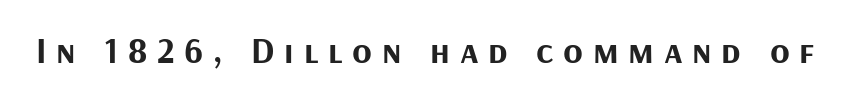
Q: Is the text bold? A: Yes.
Q: Is the text italic (slanted)? A: No, it is upright.
Q: Is the typeface a serif or a sans-serif typeface? A: Sans-serif.
Q: Is the text underlined? A: No.
Q: Is the spacing between letters normal or unusually wide? A: Unusually wide.
Q: Width (condensed, normal, or wide)? A: Normal.
Q: Stroke contrast? A: Medium.
Q: x-height? A: Medium.
Q: Monospaced? A: No.
